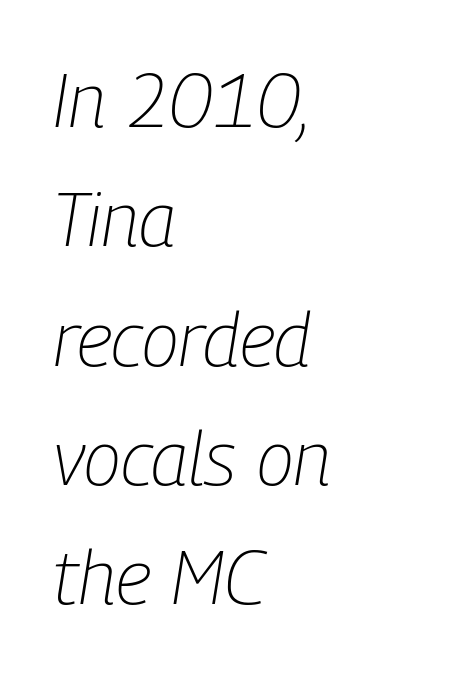
Q: Is the text bold? A: No.
Q: Is the text italic (slanted)? A: Yes, it leans right by about 9 degrees.
Q: Is the text underlined? A: No.
Q: How is the paragraph aligned? A: Left-aligned.
Q: Is the spacing between letters normal or unusually wide? A: Normal.
Q: Is the spacing between lines tight, normal or loose? A: Normal.
Q: Width (condensed, normal, or wide)? A: Condensed.
Q: Stroke contrast? A: Low.
Q: x-height? A: Medium.
Q: Monospaced? A: No.
